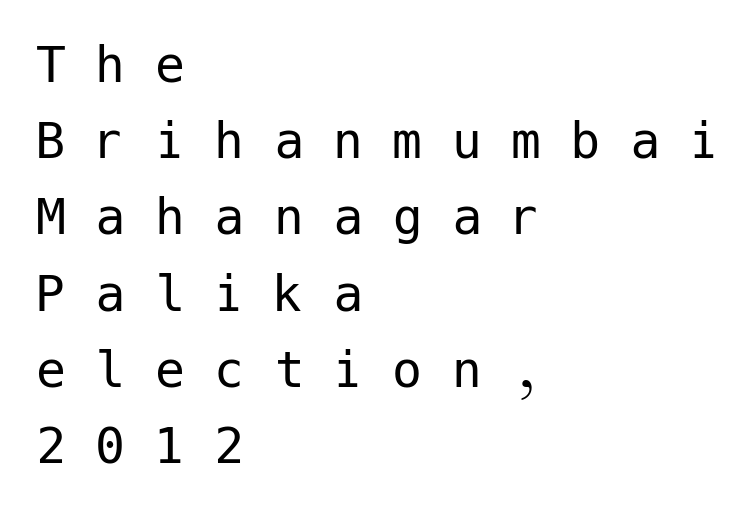
The image shows 60 px regular-weight sans-serif type, upright; set left-aligned, normal line spacing (1.27x), unusually wide letter spacing (+0.49 em), not underlined; low stroke contrast and a medium x-height.
